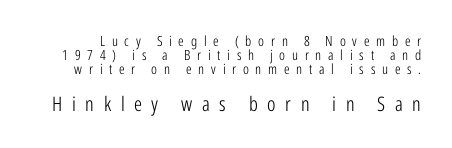
Look at the glyph heights: the lower group is clearly the bigger setting. The designer dialed line spacing down below the default. Rule under the text: the space is simply empty. Is this a heavy cut? Hardly; it is regular or lighter.
